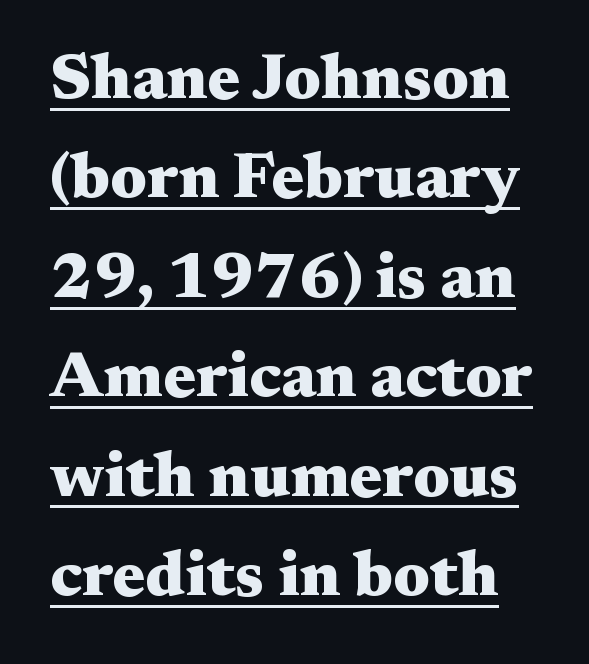
The image shows 65 px heavy, wide serif type, upright; set normal line spacing (1.53x), normal letter spacing, underlined; medium stroke contrast and a medium x-height.
